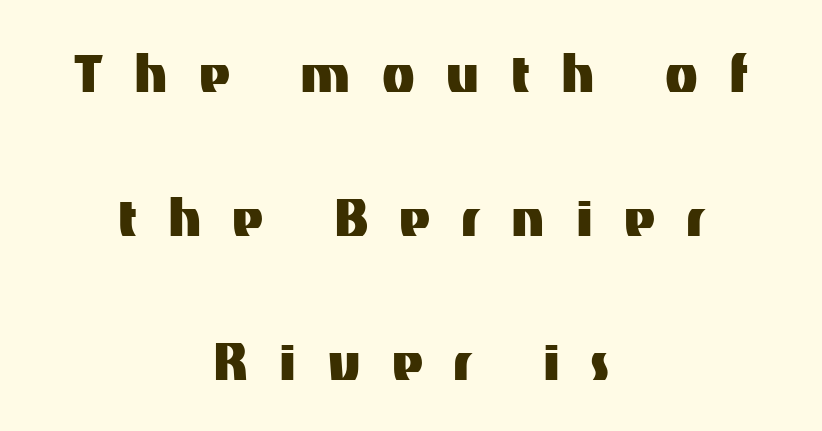
{"serif": "no", "italic": "no", "width": "normal", "stroke_contrast": "medium", "x_height": "medium", "monospaced": "no", "underline": "no", "align": "center", "line_spacing": "loose", "line_spacing_ratio": 2.15, "letter_spacing": "wide", "letter_spacing_em": 0.47, "glyph_px": 67}
